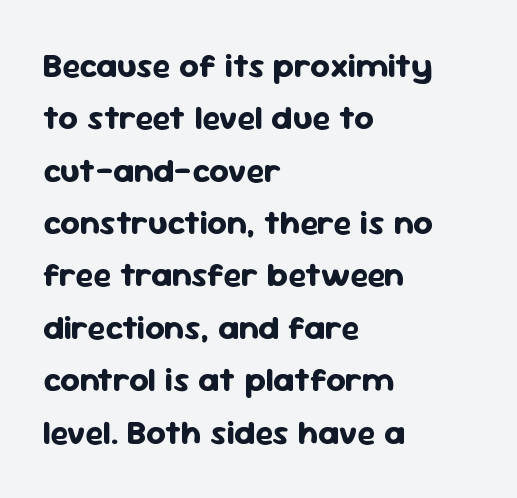
The image shows 34 px bold sans-serif type, upright; set left-aligned, normal line spacing (1.54x), normal letter spacing, not underlined; low stroke contrast and a medium x-height.
